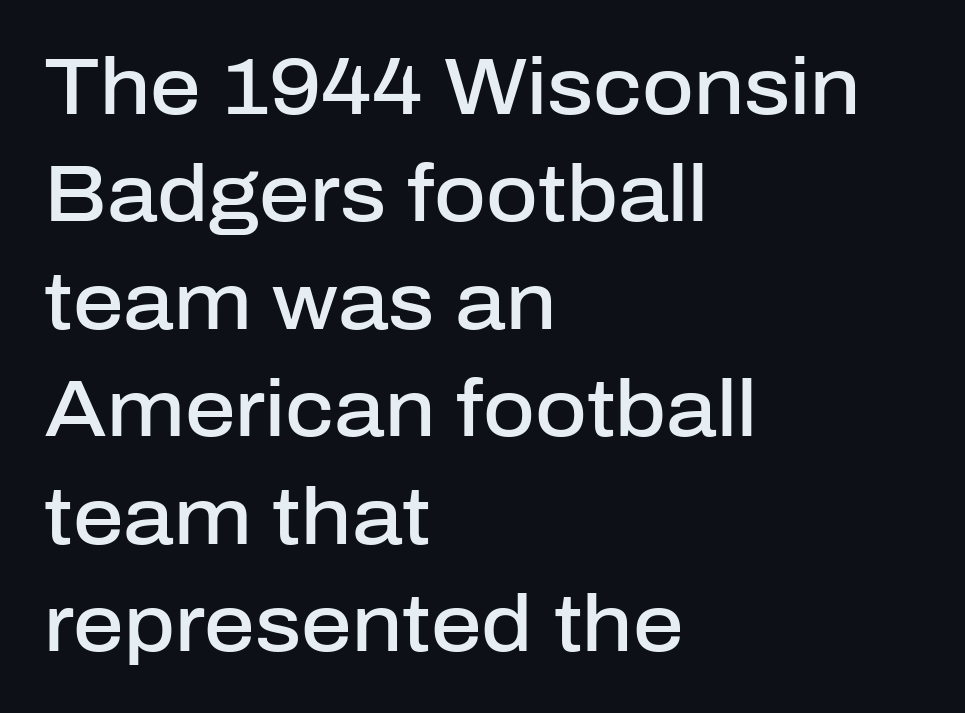
{"serif": "no", "italic": "no", "bold": "semi", "weight": "semibold", "width": "normal", "stroke_contrast": "low", "x_height": "medium", "monospaced": "no", "underline": "no", "align": "left", "line_spacing": "normal", "line_spacing_ratio": 1.36, "letter_spacing": "normal", "letter_spacing_em": 0.0, "glyph_px": 79}
